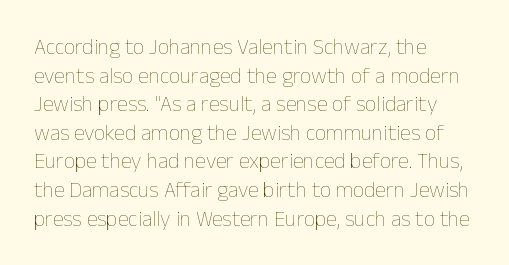
Check the space under the baseline: it is left empty. Characters follow at the spacing the type designer built in. These glyphs show unthickened strokes, regular width or finer. This is the regular roman posture of the typeface. A typesetter would call this leading conventional body-copy spacing. The compositor pushed each line to the left boundary.
